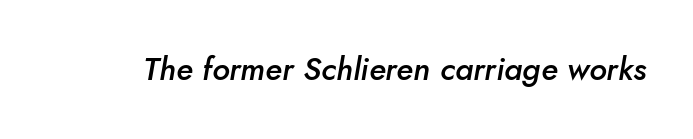
These lines keep a tight, regular rhythm from letter to letter. Lines of text with bare space underneath. I'd describe the lettering as semibold — firm but not a full bold. Characters are canted at an angle relative to the baseline's perpendicular.
